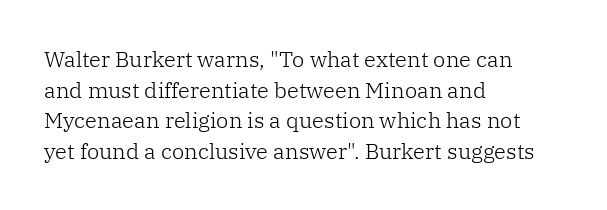
{"italic": "no", "bold": "no", "underline": "no", "align": "left", "line_spacing": "normal", "line_spacing_ratio": 1.39, "letter_spacing": "normal", "letter_spacing_em": 0.0, "glyph_px": 22}
